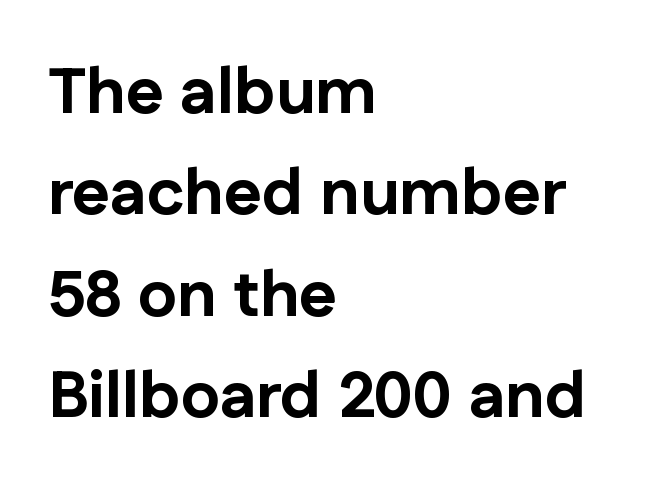
Q: Is the text bold? A: Yes.
Q: Is the text italic (slanted)? A: No, it is upright.
Q: Is the typeface a serif or a sans-serif typeface? A: Sans-serif.
Q: Is the text underlined? A: No.
Q: How is the paragraph aligned? A: Left-aligned.
Q: Is the spacing between letters normal or unusually wide? A: Normal.
Q: Is the spacing between lines tight, normal or loose? A: Normal.
Q: Width (condensed, normal, or wide)? A: Normal.
Q: Stroke contrast? A: Low.
Q: x-height? A: Medium.
Q: Monospaced? A: No.
